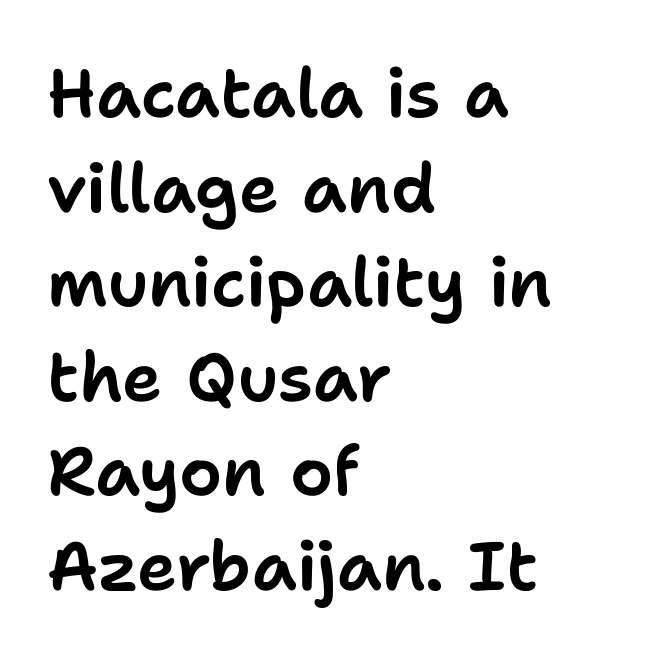
Q: Is the text italic (slanted)? A: No, it is upright.
Q: Is the typeface a serif or a sans-serif typeface? A: Sans-serif.
Q: Is the text underlined? A: No.
Q: How is the paragraph aligned? A: Left-aligned.
Q: Is the spacing between letters normal or unusually wide? A: Normal.
Q: Is the spacing between lines tight, normal or loose? A: Normal.
Q: Width (condensed, normal, or wide)? A: Normal.
Q: Stroke contrast? A: Low.
Q: x-height? A: Medium.
Q: Monospaced? A: No.
